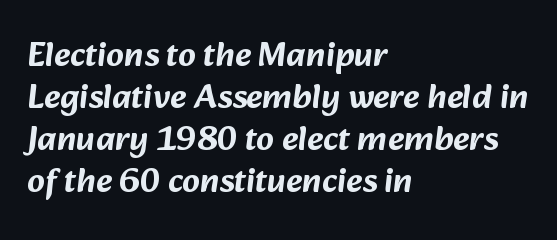
The image shows 35 px sans-serif type; set left-aligned, line spacing 1.2x, normal letter spacing, not underlined; low stroke contrast and a medium x-height.
